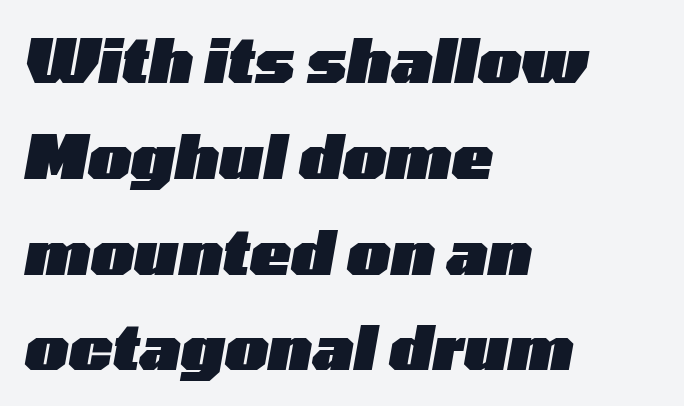
Q: Is the text bold? A: Yes.
Q: Is the text italic (slanted)? A: Yes, it leans right by about 10 degrees.
Q: Is the text underlined? A: No.
Q: How is the paragraph aligned? A: Left-aligned.
Q: Is the spacing between letters normal or unusually wide? A: Normal.
Q: Is the spacing between lines tight, normal or loose? A: Normal.
Q: Width (condensed, normal, or wide)? A: Wide.
Q: Stroke contrast? A: Low.
Q: x-height? A: Medium.
Q: Monospaced? A: No.
